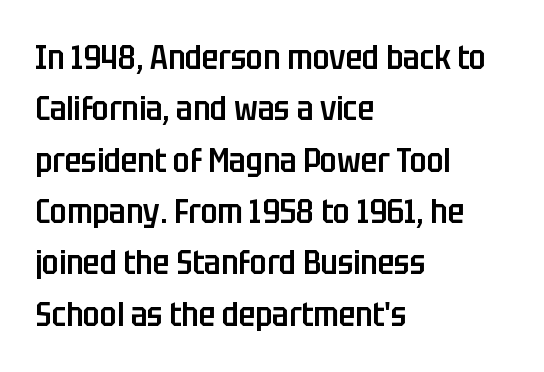
No extra tracking has been applied to these lines. These words are printed semibold, heavier than regular yet not bold. Letters rest on an invisible, unmarked baseline. These lines are composed in type without serifs.
